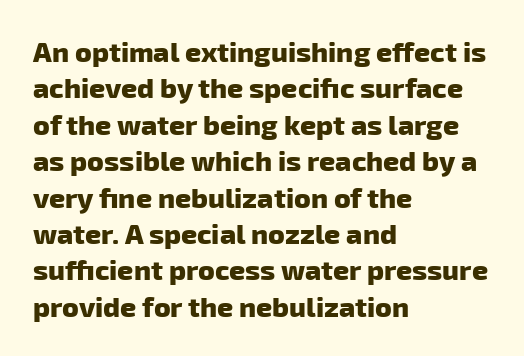
Descenders hang freely into open space. Alignment: flush left. A typesetter would call this proportional, since set widths differ per character. A normal amount of white space separates one row of letters from the next. Look at the bottom of the vertical strokes: they stop flat, with no serifs. Emphasis by weight is at full strength: bold.
